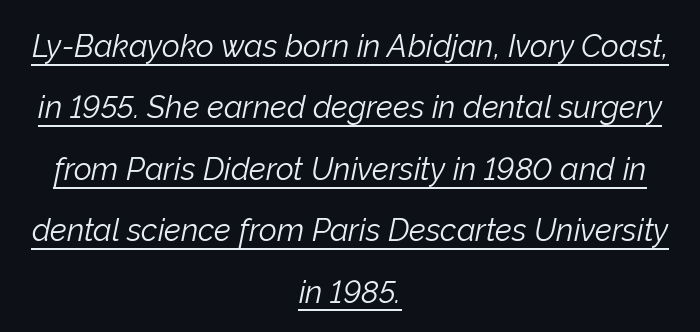
{"italic": "yes", "lean": "right", "slant_degrees": 12, "bold": "no", "weight": "light", "width": "normal", "stroke_contrast": "low", "x_height": "medium", "monospaced": "no", "underline": "yes", "align": "center", "line_spacing": "loose", "line_spacing_ratio": 1.98, "letter_spacing": "normal", "letter_spacing_em": 0.0, "glyph_px": 31}
